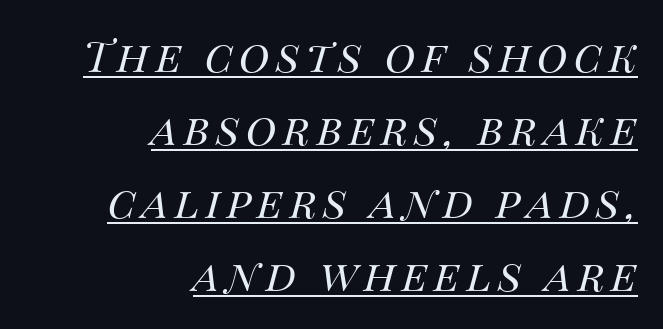
Underlined type. When letters slant like this, we call the style italic. If you drew a ruler down the right edge, every line would touch it. Stems and bowls with no extra thickness — not bold.
